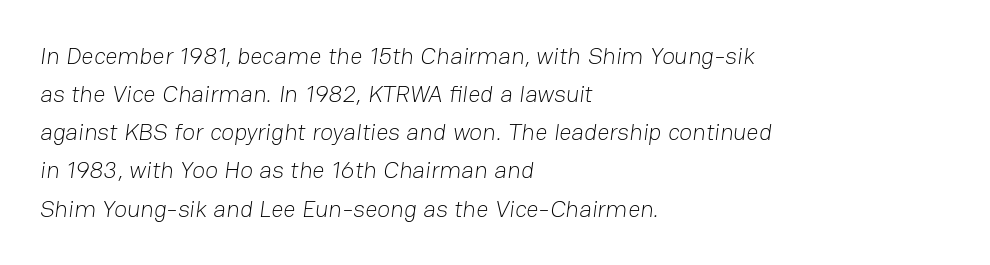
{"bold": "no", "underline": "no", "align": "left", "line_spacing": "normal", "line_spacing_ratio": 1.59, "letter_spacing": "normal", "letter_spacing_em": 0.0, "glyph_px": 24}
